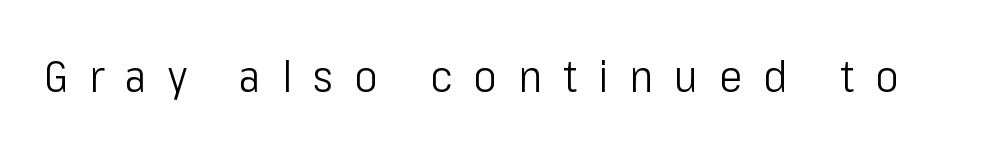
Q: Is the text bold? A: No.
Q: Is the text italic (slanted)? A: No, it is upright.
Q: Is the typeface a serif or a sans-serif typeface? A: Sans-serif.
Q: Is the text underlined? A: No.
Q: Is the spacing between letters normal or unusually wide? A: Unusually wide.
Q: Width (condensed, normal, or wide)? A: Condensed.
Q: Stroke contrast? A: Low.
Q: x-height? A: Medium.
Q: Monospaced? A: No.
